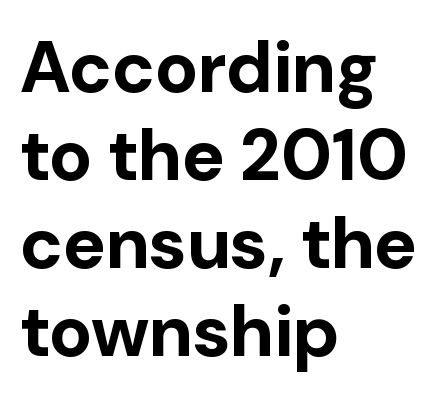
Q: Is the text bold? A: Yes.
Q: Is the text italic (slanted)? A: No, it is upright.
Q: Is the typeface a serif or a sans-serif typeface? A: Sans-serif.
Q: Is the text underlined? A: No.
Q: How is the paragraph aligned? A: Left-aligned.
Q: Is the spacing between letters normal or unusually wide? A: Normal.
Q: Width (condensed, normal, or wide)? A: Normal.
Q: Stroke contrast? A: Low.
Q: x-height? A: Medium.
Q: Monospaced? A: No.
